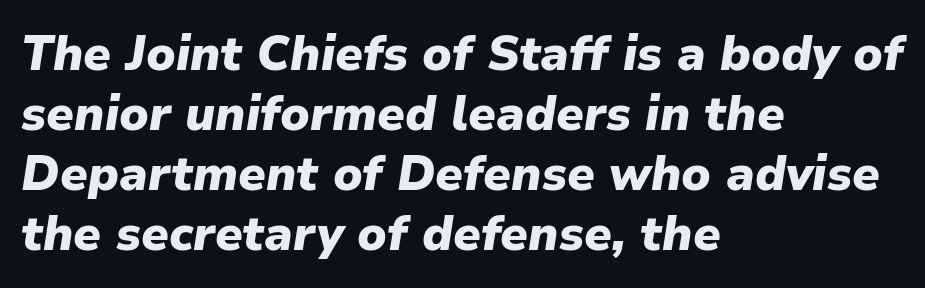
Check the space under the baseline: it is left empty. All the whitespace from short lines collects on the right. Rendered with sloped, italic letterforms. Students, observe: this is what conventionally led text looks like. Strokes here are thick enough to call this a true bold.
